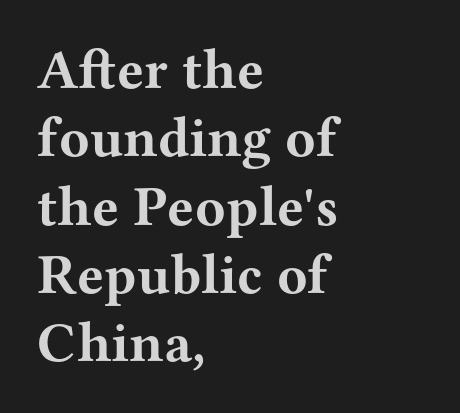
The image shows 56 px bold, wide serif type, upright; set left-aligned, line spacing 1.22x, normal letter spacing, not underlined; medium stroke contrast and a medium x-height.
